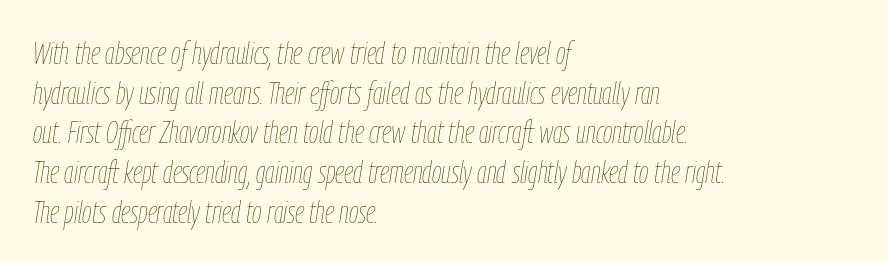
Q: Is the text bold? A: No.
Q: Is the text italic (slanted)? A: Yes, it leans right by about 9 degrees.
Q: Is the text underlined? A: No.
Q: How is the paragraph aligned? A: Left-aligned.
Q: Is the spacing between letters normal or unusually wide? A: Normal.
Q: Is the spacing between lines tight, normal or loose? A: Normal.
Q: Width (condensed, normal, or wide)? A: Condensed.
Q: Stroke contrast? A: Low.
Q: x-height? A: Medium.
Q: Monospaced? A: No.
